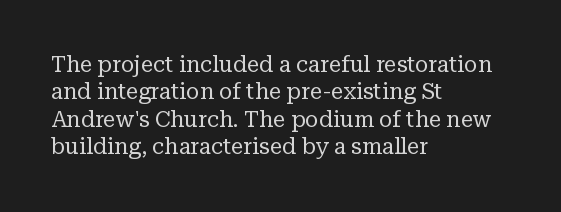
Counters stay open thanks to moderate or lighter strokes. All the whitespace from short lines collects on the right. Normally led — the rows are evenly, conventionally spaced. The glyphs are unaccompanied by any horizontal stroke below them.
